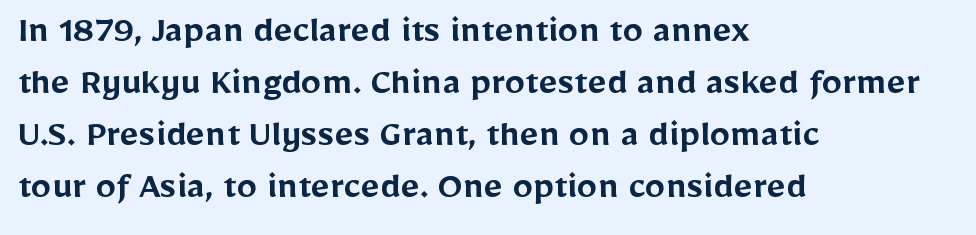
{"serif": "no", "italic": "no", "bold": "semi", "weight": "semibold", "width": "normal", "stroke_contrast": "low", "x_height": "medium", "monospaced": "no", "underline": "no", "align": "left", "line_spacing": "normal", "line_spacing_ratio": 1.27, "letter_spacing": "normal", "letter_spacing_em": 0.0, "glyph_px": 41}
